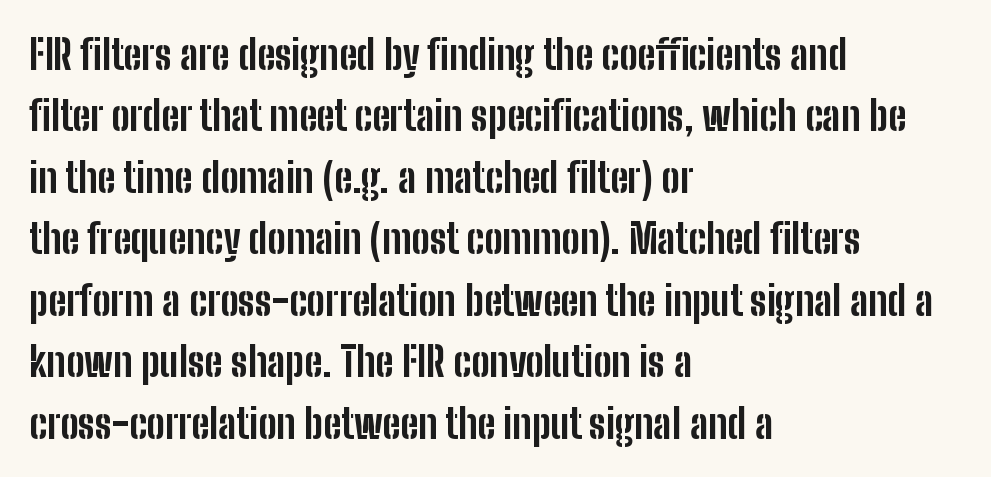
The image shows 41 px bold, condensed sans-serif type, upright; set left-aligned, normal line spacing (1.5x), normal letter spacing, not underlined; low stroke contrast and a medium x-height.
